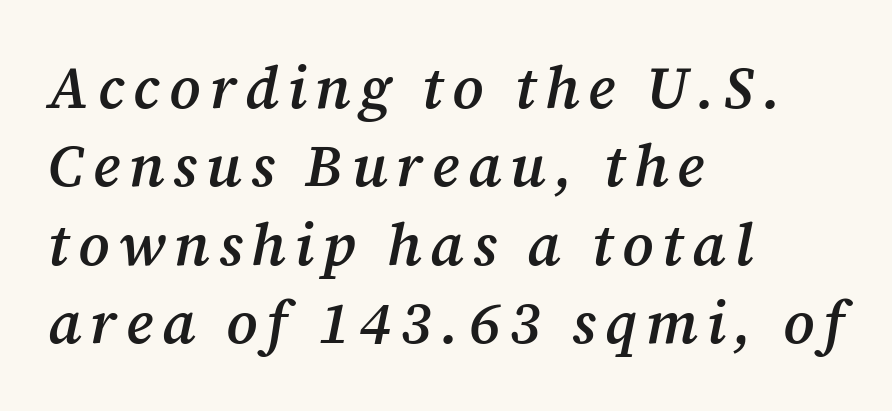
Q: Is the text bold? A: Semi-bold.
Q: Is the text italic (slanted)? A: Yes, it leans right by about 12 degrees.
Q: Is the typeface a serif or a sans-serif typeface? A: Serif.
Q: Is the text underlined? A: No.
Q: How is the paragraph aligned? A: Left-aligned.
Q: Is the spacing between lines tight, normal or loose? A: Normal.
Q: Width (condensed, normal, or wide)? A: Normal.
Q: Stroke contrast? A: Medium.
Q: x-height? A: Medium.
Q: Monospaced? A: No.
